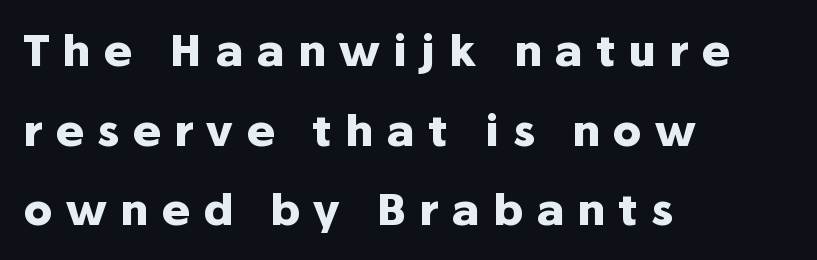
{"serif": "no", "italic": "no", "bold": "yes", "weight": "heavy", "width": "normal", "stroke_contrast": "low", "x_height": "medium", "monospaced": "no", "underline": "no", "align": "left", "line_spacing_ratio": 1.85, "letter_spacing": "wide", "letter_spacing_em": 0.31, "glyph_px": 43}
